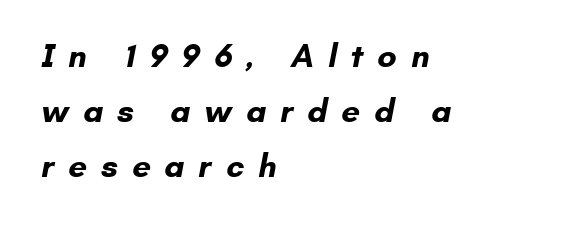
Summary of weight: heavy, a full bold. Vertical spacing — default. What stands out about the letter spacing? Its width — letters are far apart. The glyphs are unaccompanied by any horizontal stroke below them.
